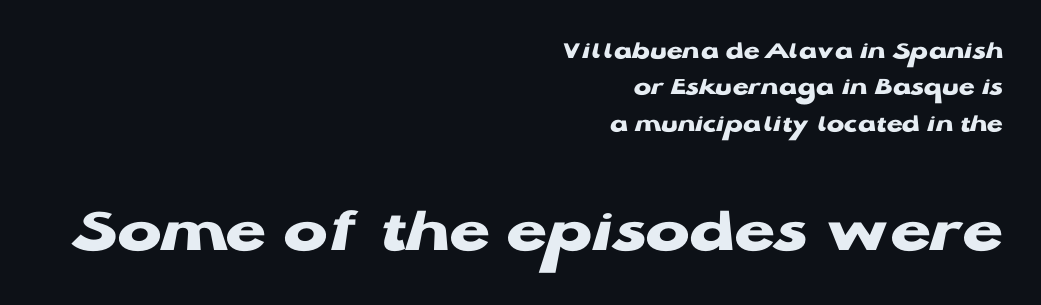
Does the type have serifs? No, each stem ends abruptly. Strong, thick strokes mark this as bold type. The letters advance in unequal steps, a hallmark of proportional type. A roman cut, with each character standing at attention.
